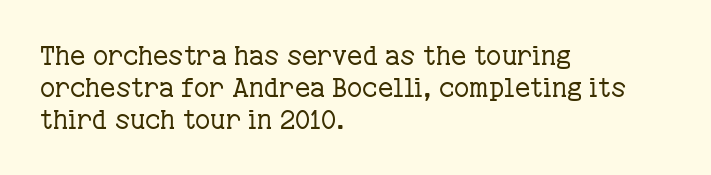
{"italic": "no", "bold": "no", "underline": "no", "align": "left", "line_spacing_ratio": 1.23, "letter_spacing": "normal", "letter_spacing_em": 0.0, "glyph_px": 26}
